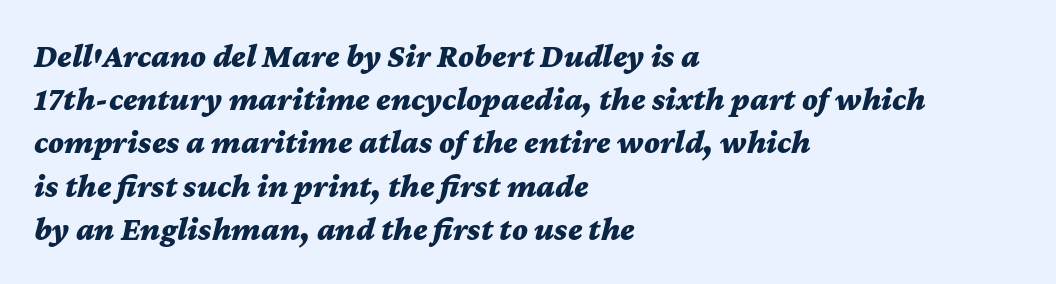
Q: Is the text bold? A: Yes.
Q: Is the text italic (slanted)? A: Yes, it leans right by about 12 degrees.
Q: Is the text underlined? A: No.
Q: How is the paragraph aligned? A: Left-aligned.
Q: Is the spacing between letters normal or unusually wide? A: Normal.
Q: Is the spacing between lines tight, normal or loose? A: Normal.
Q: Width (condensed, normal, or wide)? A: Wide.
Q: Stroke contrast? A: Medium.
Q: x-height? A: Medium.
Q: Monospaced? A: No.
